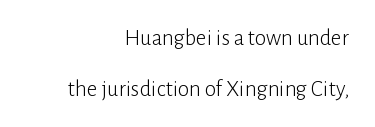
Q: Is the text bold? A: No.
Q: Is the text italic (slanted)? A: No, it is upright.
Q: Is the text underlined? A: No.
Q: How is the paragraph aligned? A: Right-aligned.
Q: Is the spacing between letters normal or unusually wide? A: Normal.
Q: Is the spacing between lines tight, normal or loose? A: Loose.
